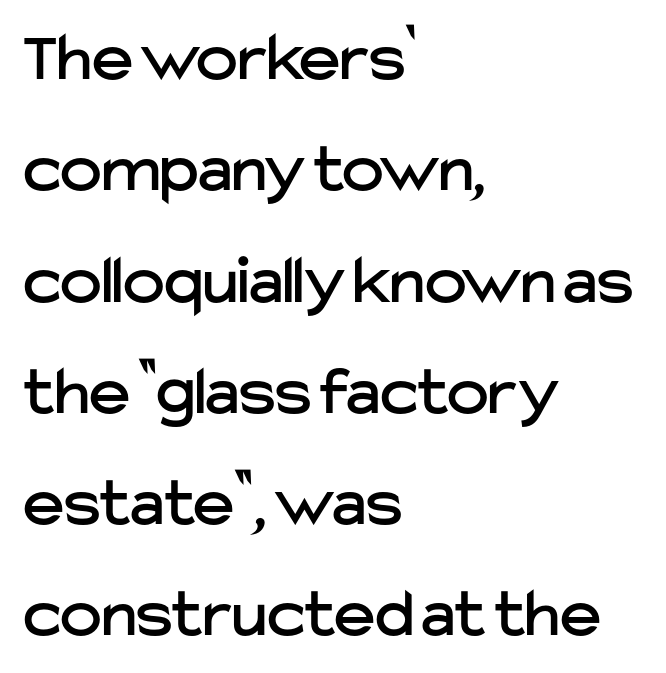
{"serif": "no", "italic": "no", "width": "normal", "stroke_contrast": "low", "x_height": "medium", "monospaced": "no", "underline": "no", "align": "left", "line_spacing": "normal", "line_spacing_ratio": 1.59, "letter_spacing": "normal", "letter_spacing_em": 0.0, "glyph_px": 70}
